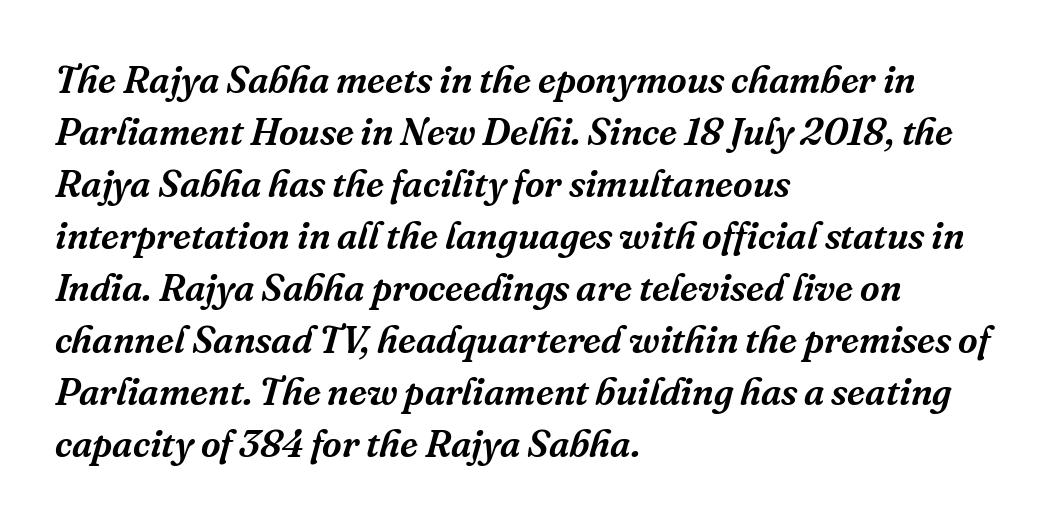
The letters advance in unequal steps, a hallmark of proportional type. Nothing unusual about the tracking: characters are spaced as the font intends. Lines of text with bare space underneath. This rendering employs a face with finishing strokes, i.e., a serif. Compared with typical paragraphs, the rows here are spaced about the same.
